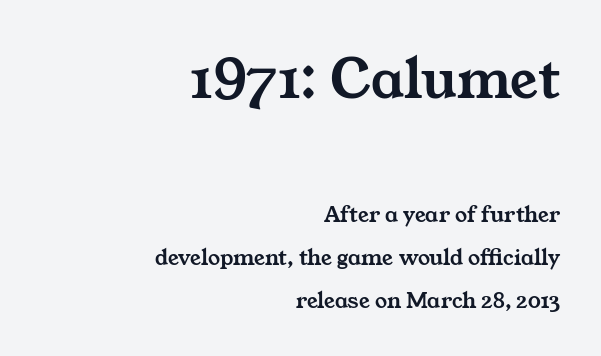
{"serif": "yes", "width": "wide", "stroke_contrast": "medium", "x_height": "medium", "monospaced": "no", "underline": "no", "align": "right", "line_spacing_ratio": 1.79, "letter_spacing": "normal", "letter_spacing_em": 0.0, "larger_block": "first", "size_ratio": 2.54, "glyph_px": 61}
